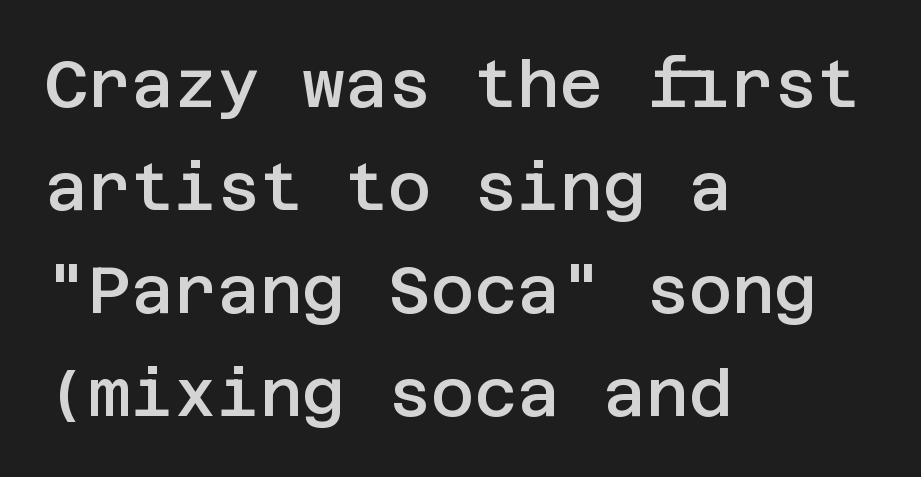
Q: Is the text bold? A: Semi-bold.
Q: Is the text italic (slanted)? A: No, it is upright.
Q: Is the typeface a serif or a sans-serif typeface? A: Sans-serif.
Q: Is the text underlined? A: No.
Q: How is the paragraph aligned? A: Left-aligned.
Q: Is the spacing between letters normal or unusually wide? A: Normal.
Q: Is the spacing between lines tight, normal or loose? A: Normal.
Q: Width (condensed, normal, or wide)? A: Normal.
Q: Stroke contrast? A: Low.
Q: x-height? A: Large.
